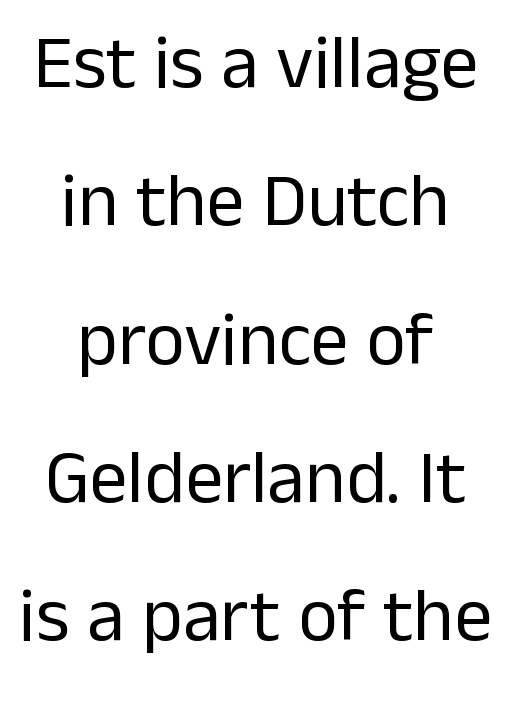
Heft: none added — not bold. The glyphs are unaccompanied by any horizontal stroke below them. Teacher's note: observe the equal gaps on both sides — that is centered alignment. In terms of letterform style, serifs are entirely absent.
